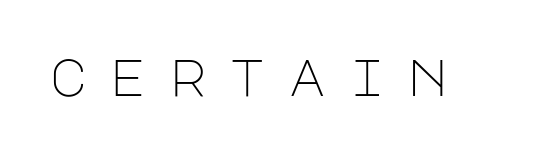
{"serif": "no", "italic": "no", "bold": "no", "weight": "light", "width": "normal", "stroke_contrast": "low", "x_height": "large", "underline": "no", "letter_spacing": "wide", "letter_spacing_em": 0.41, "glyph_px": 52}
